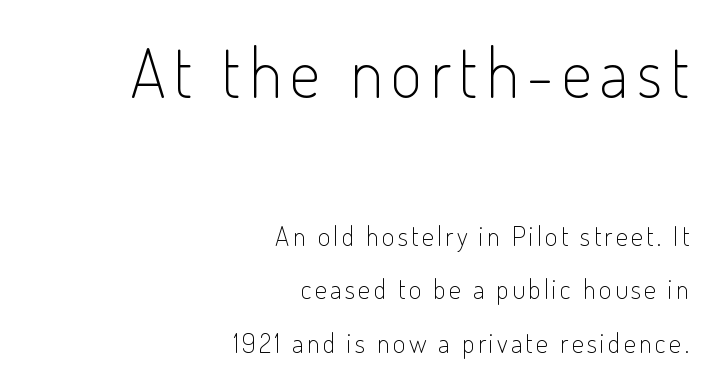
The image shows 68 px light, condensed sans-serif type, upright; set right-aligned, loose line spacing (1.99x), not underlined; the first (top) block is 2.52x larger; low stroke contrast and a small x-height.
